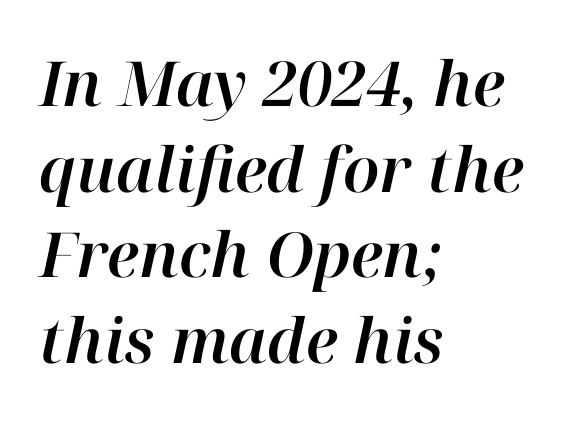
Caption: standard tracking, unaltered. Style check: oblique. Think of a printed novel: that variable character pitch is what you see here. Horizontal alignment here is leftward, the default for most running prose. Decoration check: the copy has no underline.
